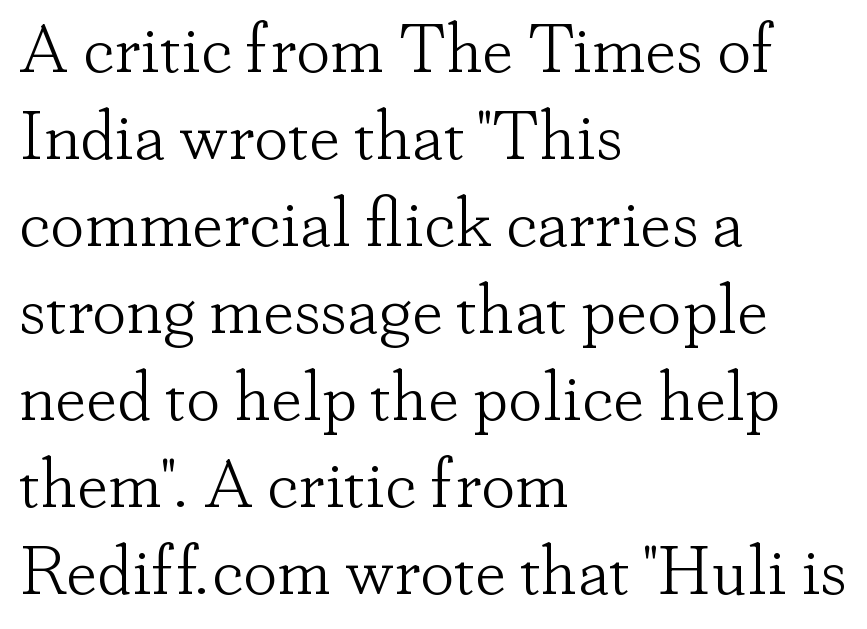
{"serif": "yes", "italic": "no", "bold": "no", "weight": "light", "width": "normal", "stroke_contrast": "low", "x_height": "small", "monospaced": "no", "underline": "no", "align": "left", "line_spacing": "normal", "line_spacing_ratio": 1.26, "letter_spacing": "normal", "letter_spacing_em": 0.0, "glyph_px": 69}
